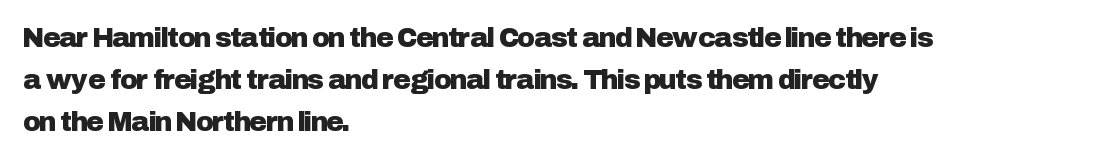
Quick note: underline off. The typesetter chose a ragged-right arrangement here. Posture: straight, roman, zero tilt. Leading: standard. Words appear dense and cohesive because spacing is normal.
